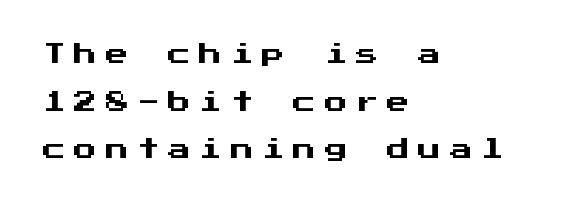
Q: Is the text italic (slanted)? A: No, it is upright.
Q: Is the text underlined? A: No.
Q: How is the paragraph aligned? A: Left-aligned.
Q: Is the spacing between letters normal or unusually wide? A: Unusually wide.
Q: Is the spacing between lines tight, normal or loose? A: Loose.
